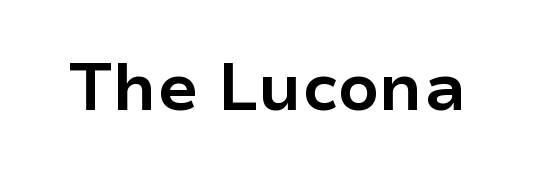
{"serif": "no", "italic": "no", "bold": "yes", "weight": "bold", "width": "normal", "stroke_contrast": "low", "x_height": "medium", "monospaced": "no", "underline": "no", "letter_spacing": "normal", "letter_spacing_em": 0.0, "glyph_px": 67}
